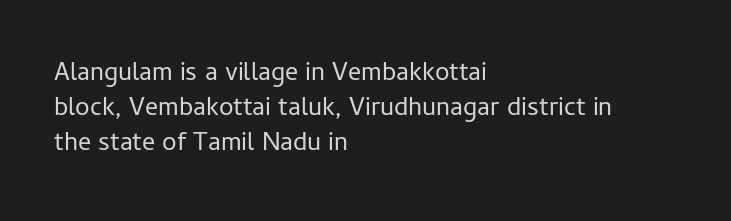
The strip under each line holds only bare page. Short note: letters normally spaced. The axis of the letterforms is exactly vertical. Line spacing here is normal. The rendering anchors every line to the left-hand side.
